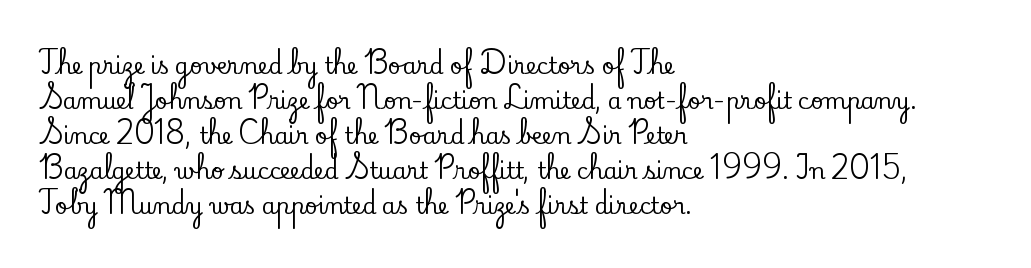
The vertical gap from one line to the next is medium. In terms of posture, this sample is upright. The ragged edge is on the right, which tells us the setting is flush left. Look at the tracking — it's just the regular setting, nothing added. Only glyphs here, with clear space below each row.
